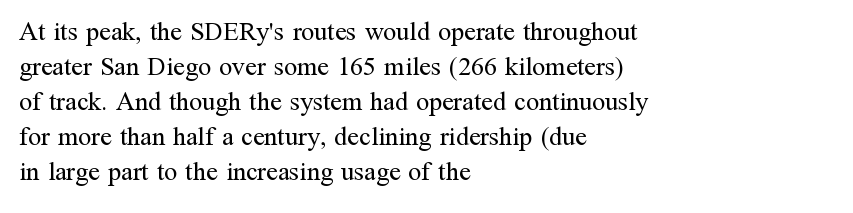
How are the letters spaced? Ordinarily, with no added tracking. Has an underline been added? It has not. Honestly, the row spacing looks completely unremarkable. The font is comparable to plain body text, perhaps lighter. Visually the block forms a straight wall on the left and a jagged coastline on the right.
